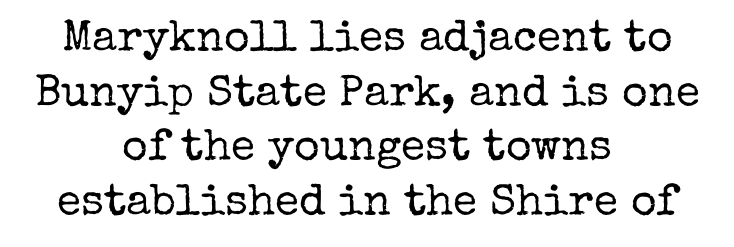
Layout note: lines centered. A quiet, ordinary-to-light weight characterises the typeface. Posture: upright roman. Is the letter spacing exaggerated? No — it looks like the ordinary default. Clear beneath every line of the passage. The passage shown is typed in a proportional face where columns would drift.
